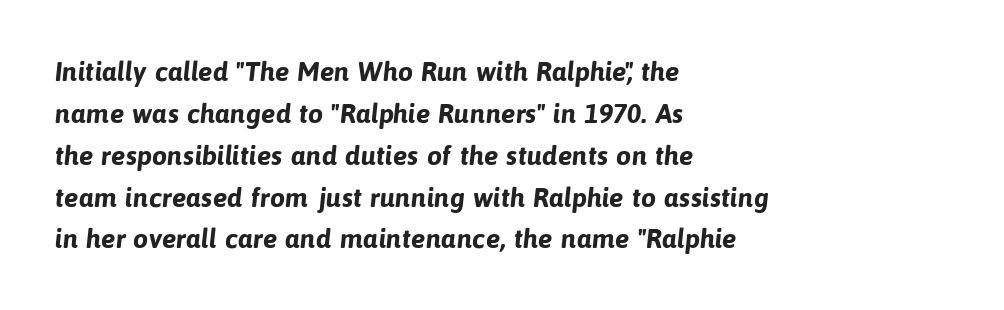
The image shows 27 px bold type; set left-aligned, normal line spacing (1.55x), normal letter spacing, not underlined.
